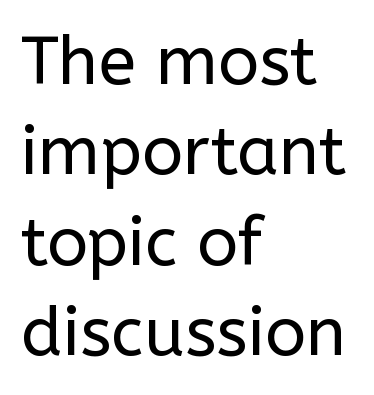
The face used here is proportionally spaced, like ordinary book or web type. Default kerning and tracking; the words read as compact shapes. Where is the straight margin? On the left. Notice how descenders clear the ascenders below comfortably — that's standard leading. The lettering holds an erect, upright posture throughout. Rule under the text: the space is simply empty.
